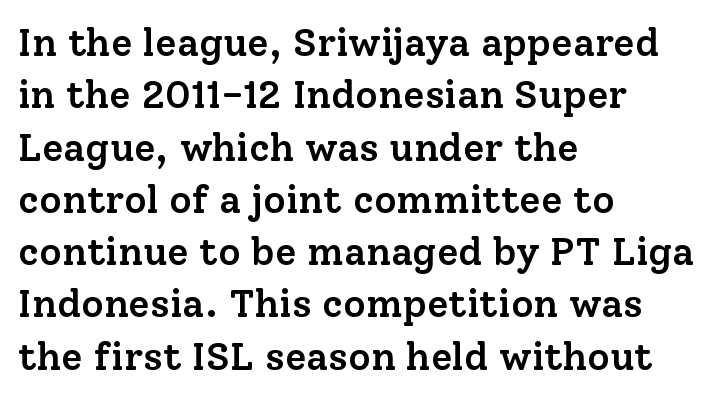
Each word holds together tightly as a unit, with standard inter-letter gaps. This is roman type, the default non-slanted kind. This rendering employs a face with finishing strokes, i.e., a serif. Horizontal bands of white between lines are of average thickness. What weight is shown? A semibold, between regular and bold. Check the space under the baseline: it is left empty.
